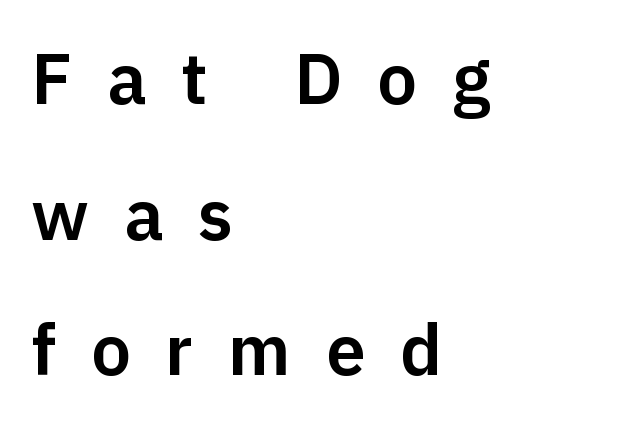
{"serif": "no", "italic": "no", "width": "normal", "stroke_contrast": "low", "x_height": "medium", "monospaced": "no", "underline": "no", "align": "left", "line_spacing": "loose", "line_spacing_ratio": 1.91, "letter_spacing": "wide", "letter_spacing_em": 0.49, "glyph_px": 71}
